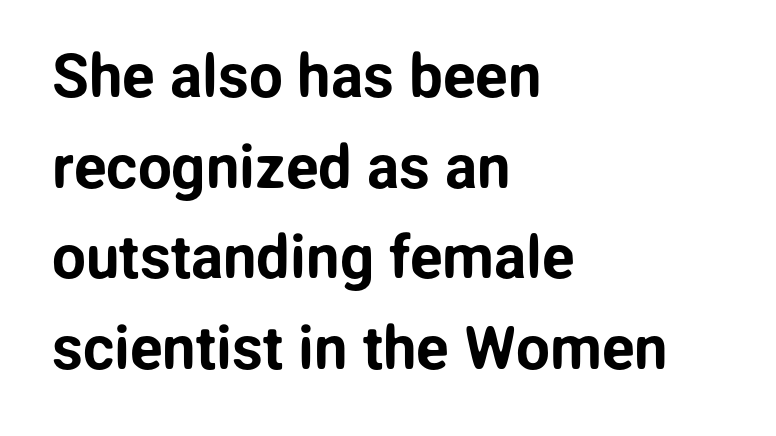
Q: Is the text italic (slanted)? A: No, it is upright.
Q: Is the typeface a serif or a sans-serif typeface? A: Sans-serif.
Q: Is the text underlined? A: No.
Q: How is the paragraph aligned? A: Left-aligned.
Q: Is the spacing between letters normal or unusually wide? A: Normal.
Q: Is the spacing between lines tight, normal or loose? A: Normal.
Q: Width (condensed, normal, or wide)? A: Normal.
Q: Stroke contrast? A: Low.
Q: x-height? A: Medium.
Q: Monospaced? A: No.
